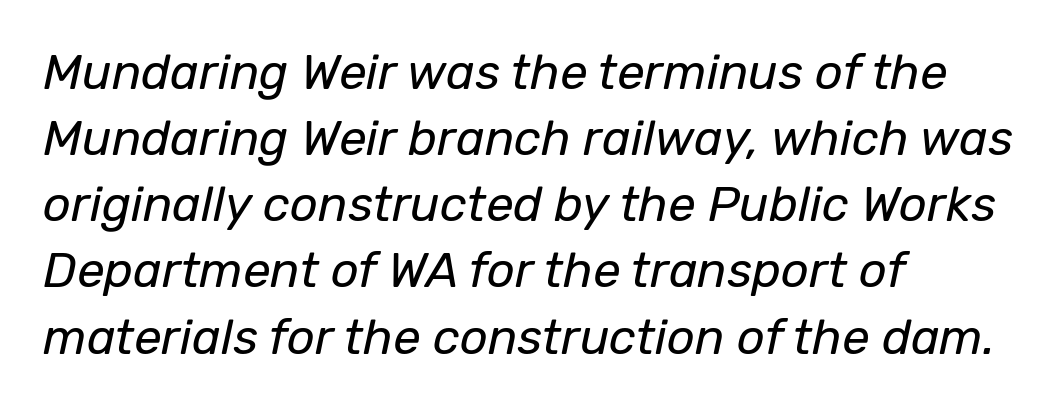
The image shows 49 px regular-weight type, italic (leaning right); set left-aligned, normal line spacing (1.35x), normal letter spacing, not underlined; low stroke contrast and a medium x-height.
